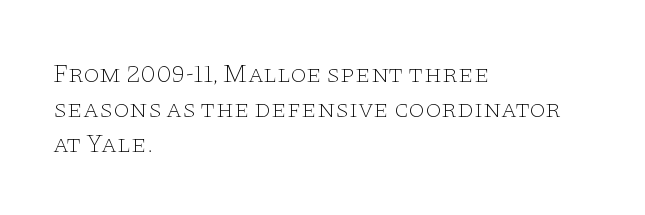
{"italic": "no", "bold": "no", "underline": "no", "align": "left", "line_spacing": "normal", "line_spacing_ratio": 1.35, "letter_spacing": "normal", "letter_spacing_em": 0.0, "glyph_px": 26}
